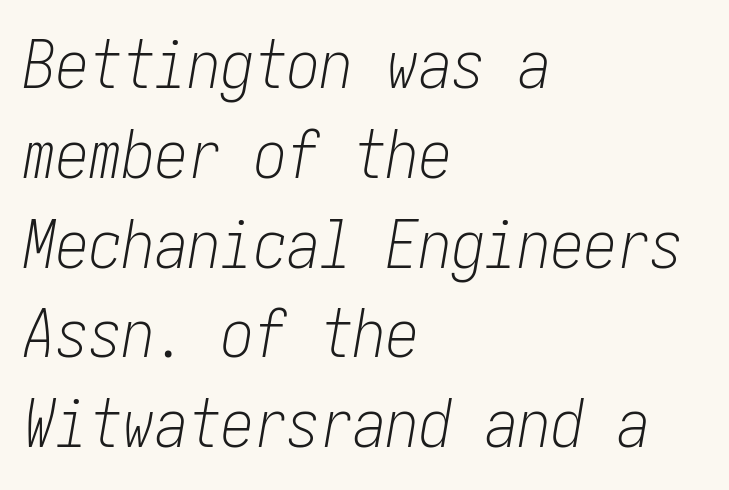
The image shows 66 px light, condensed type, italic (leaning right); set left-aligned, normal line spacing (1.36x), normal letter spacing, not underlined; low stroke contrast and a medium x-height.
